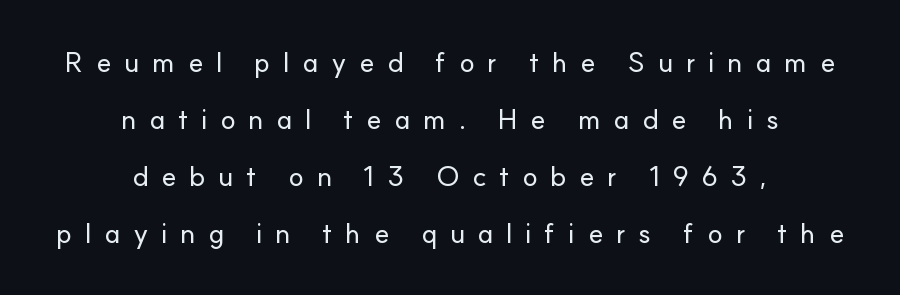
The letters advance in unequal steps, a hallmark of proportional type. Honestly, the letter spacing is so wide it's the main thing you notice. Style check: upright. Baseline-to-baseline distance is far greater than the letter height. The passage is arranged like a title page — every line centered. Observe the absence of serifs on each vertical stroke in this sample.
